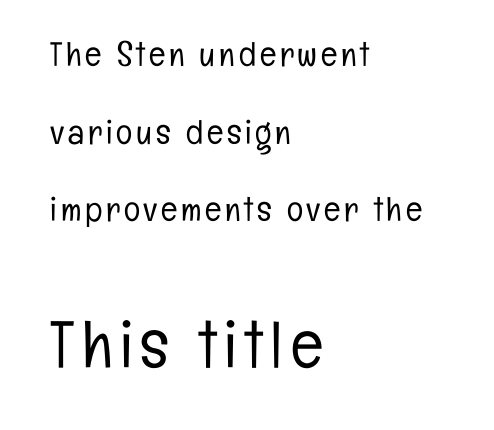
Where is the straight margin? On the left. The composition opens small and finishes big. The baseline area is clear. One glance says open: line gaps are wider than usual. Stroke mass is kept to a normal reading level or below.
